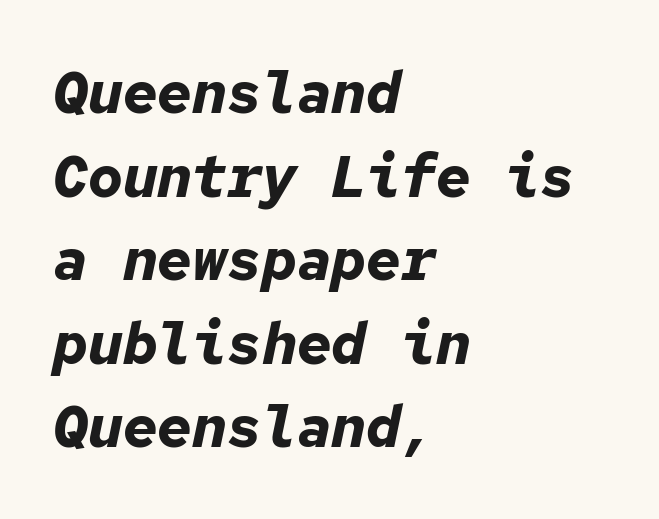
{"italic": "yes", "lean": "right", "slant_degrees": 12, "bold": "yes", "weight": "bold", "width": "normal", "stroke_contrast": "low", "x_height": "medium", "monospaced": "yes", "underline": "no", "align": "left", "line_spacing": "normal", "line_spacing_ratio": 1.44, "letter_spacing": "normal", "letter_spacing_em": 0.0, "glyph_px": 58}
